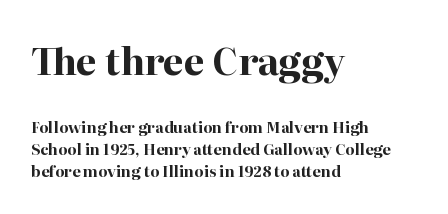
The image shows 37 px bold serif type, upright; set left-aligned, normal line spacing (1.47x), normal letter spacing, not underlined; the first (top) block is 2.47x larger; high stroke contrast and a medium x-height.
